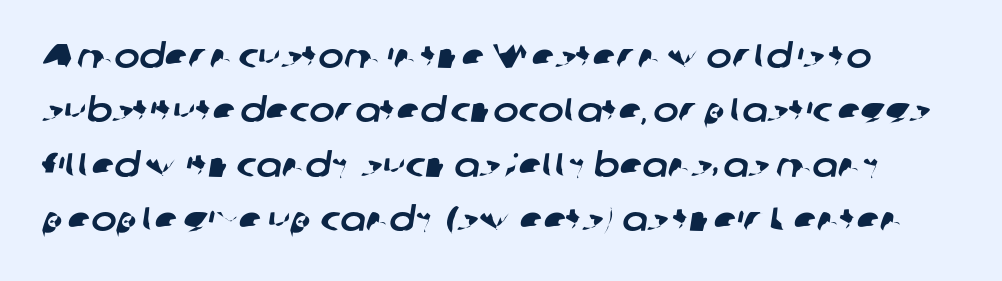
Caption: standard tracking, unaltered. Descender tails drop into unmarked territory. Note the varied advance widths — an 'i' is clearly narrower than an 'm'. A typesetter would label this face a sans.
